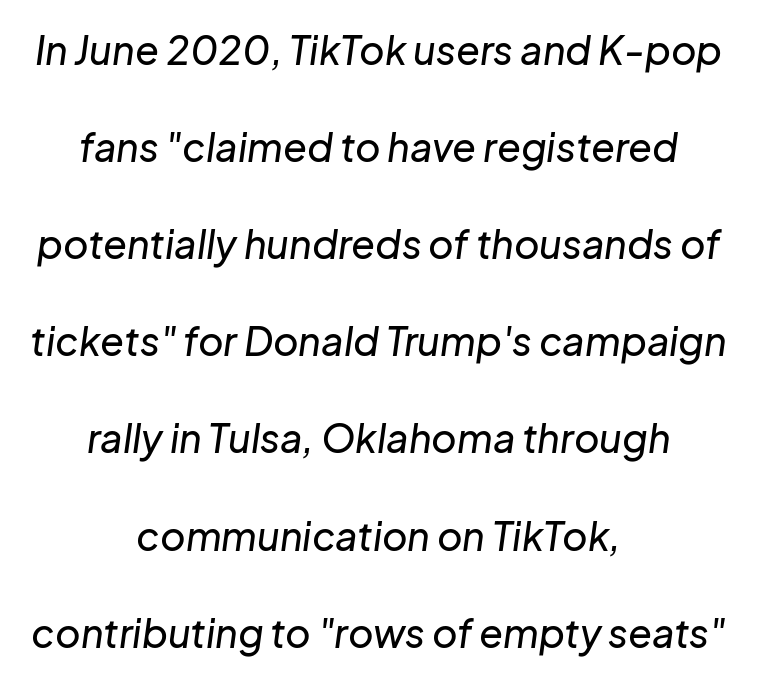
Q: Is the text italic (slanted)? A: Yes, it leans right by about 8 degrees.
Q: Is the text underlined? A: No.
Q: How is the paragraph aligned? A: Centered.
Q: Is the spacing between letters normal or unusually wide? A: Normal.
Q: Is the spacing between lines tight, normal or loose? A: Loose.
Q: Width (condensed, normal, or wide)? A: Normal.
Q: Stroke contrast? A: Low.
Q: x-height? A: Medium.
Q: Monospaced? A: No.
